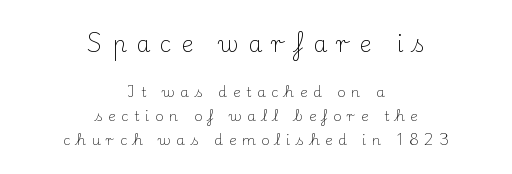
The image shows 23 px text type, upright; set centered, normal line spacing (1.7x), unusually wide letter spacing (+0.41 em), not underlined; the first (top) block is 1.64x larger.
